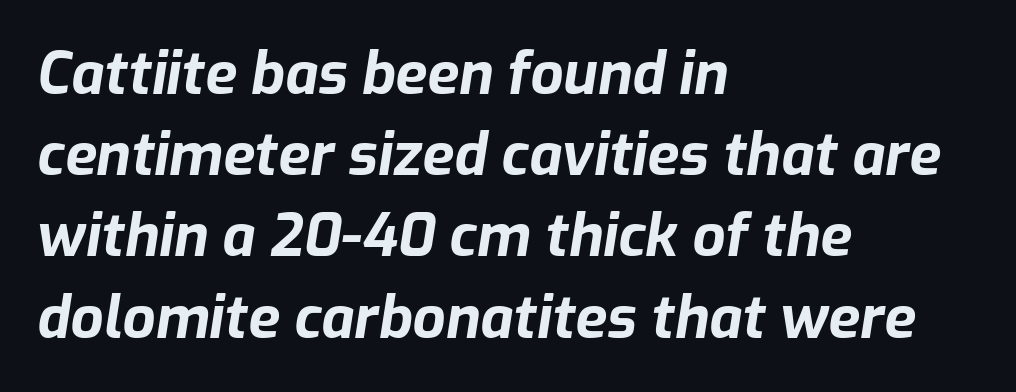
Q: Is the text bold? A: Yes.
Q: Is the text italic (slanted)? A: Yes, it leans right by about 9 degrees.
Q: Is the text underlined? A: No.
Q: How is the paragraph aligned? A: Left-aligned.
Q: Is the spacing between letters normal or unusually wide? A: Normal.
Q: Is the spacing between lines tight, normal or loose? A: Normal.
Q: Width (condensed, normal, or wide)? A: Normal.
Q: Stroke contrast? A: Low.
Q: x-height? A: Medium.
Q: Monospaced? A: No.
